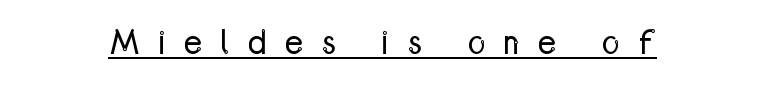
The image shows 36 px regular-weight, condensed sans-serif type, upright; set unusually wide letter spacing (+0.48 em), underlined; low stroke contrast and a medium x-height.
